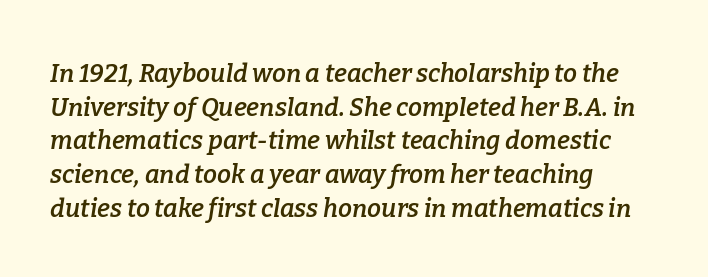
{"italic": "yes", "lean": "right", "slant_degrees": 9, "bold": "semi", "underline": "no", "align": "left", "line_spacing": "normal", "line_spacing_ratio": 1.35, "letter_spacing": "normal", "letter_spacing_em": 0.0, "glyph_px": 25}
